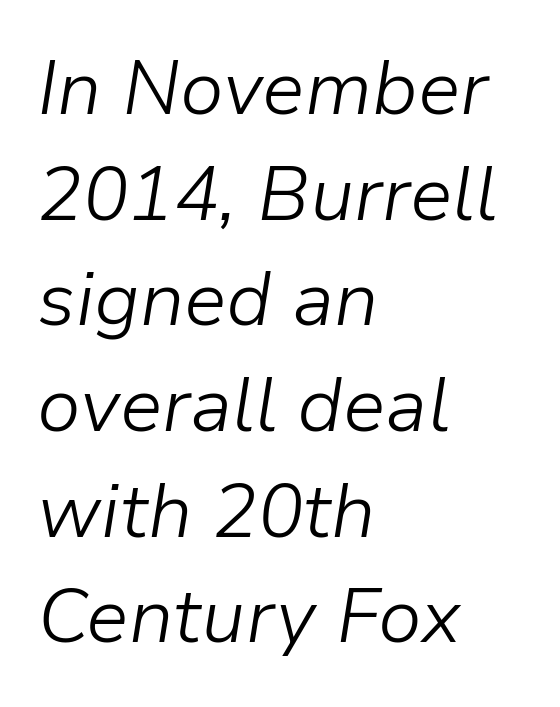
Clear beneath every line of the passage. Vertical spacing — default. Weight class: somewhere from thin through regular. Varying glyph widths throughout — classic text-font behaviour. There's an unmistakable incline to the writing here.
